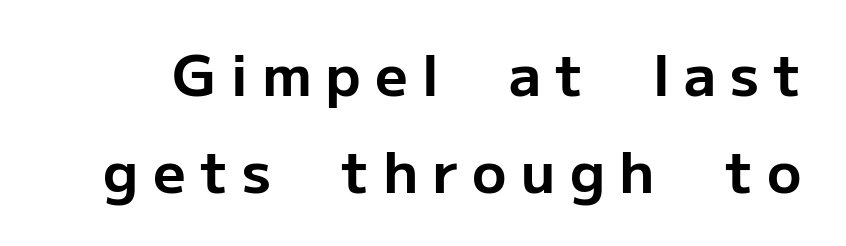
The image shows 57 px bold sans-serif type, upright; set line spacing 1.71x, unusually wide letter spacing (+0.25 em), not underlined; low stroke contrast and a medium x-height.
